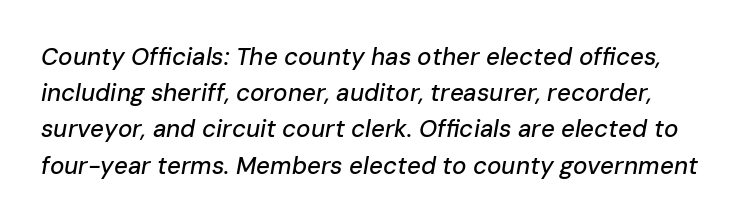
{"italic": "yes", "lean": "right", "slant_degrees": 10, "underline": "no", "line_spacing": "normal", "line_spacing_ratio": 1.51, "letter_spacing": "normal", "letter_spacing_em": 0.0, "glyph_px": 24}
